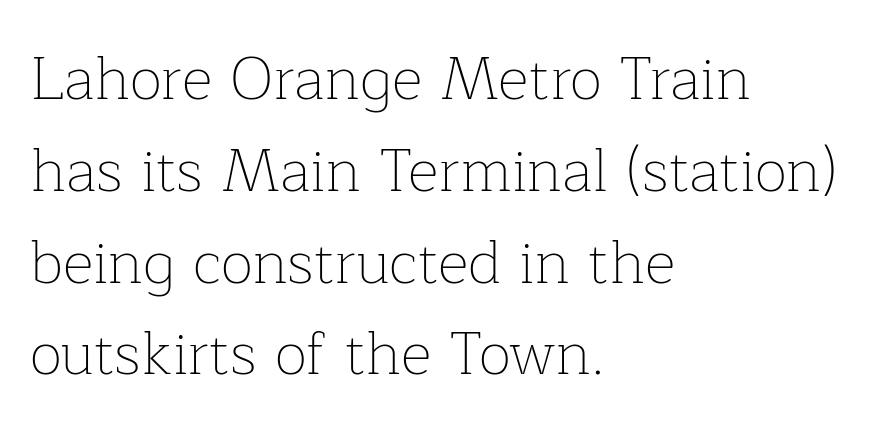
Each stroke keeps to a modest, everyday thickness or less. Note: serifs present on the glyphs. Alignment: flush left. Do the characters align in a grid? No, the font is proportional. The string is rendered with underlining switched off. Italic? Not at all — the glyphs are vertical.
